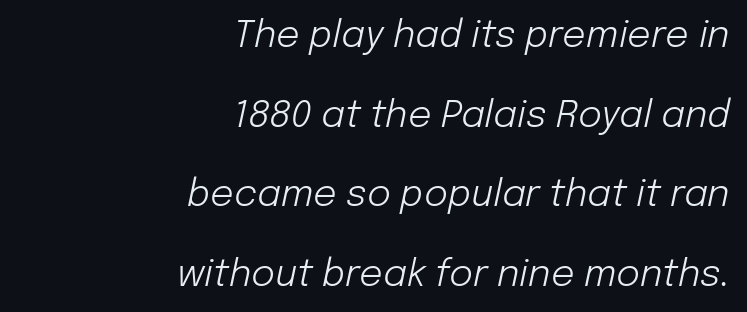
{"italic": "yes", "lean": "right", "slant_degrees": 12, "bold": "no", "weight": "light", "width": "normal", "stroke_contrast": "low", "x_height": "medium", "monospaced": "no", "underline": "no", "align": "right", "line_spacing": "loose", "line_spacing_ratio": 2.15, "letter_spacing": "normal", "letter_spacing_em": 0.0, "glyph_px": 37}
